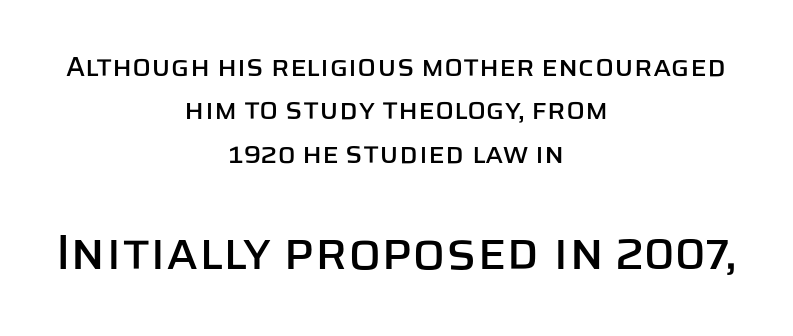
{"serif": "no", "italic": "no", "width": "normal", "stroke_contrast": "low", "x_height": "large", "monospaced": "no", "underline": "no", "align": "center", "line_spacing": "normal", "line_spacing_ratio": 1.55, "letter_spacing": "normal", "letter_spacing_em": 0.0, "larger_block": "second", "size_ratio": 1.75, "glyph_px": 49}
